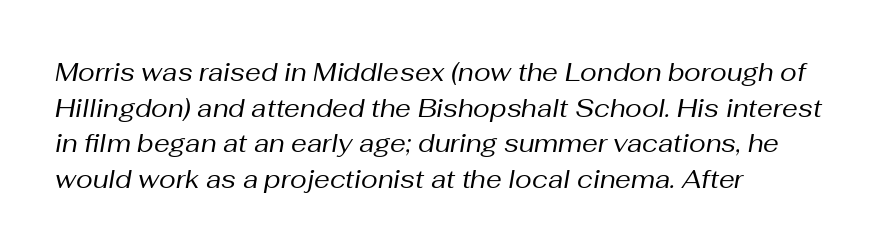
Q: Is the text bold? A: No.
Q: Is the text italic (slanted)? A: Yes, it leans right by about 10 degrees.
Q: Is the text underlined? A: No.
Q: How is the paragraph aligned? A: Left-aligned.
Q: Is the spacing between letters normal or unusually wide? A: Normal.
Q: Is the spacing between lines tight, normal or loose? A: Normal.
